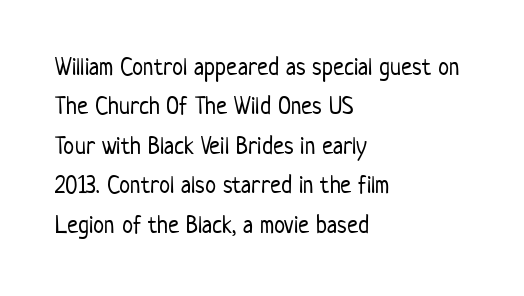
This block has exactly the height ordinary leading produces. Heft: none added — not bold. The face used here is rendered with its standard letterfit. Horizontally, the lines are justified to the leading edge only.
